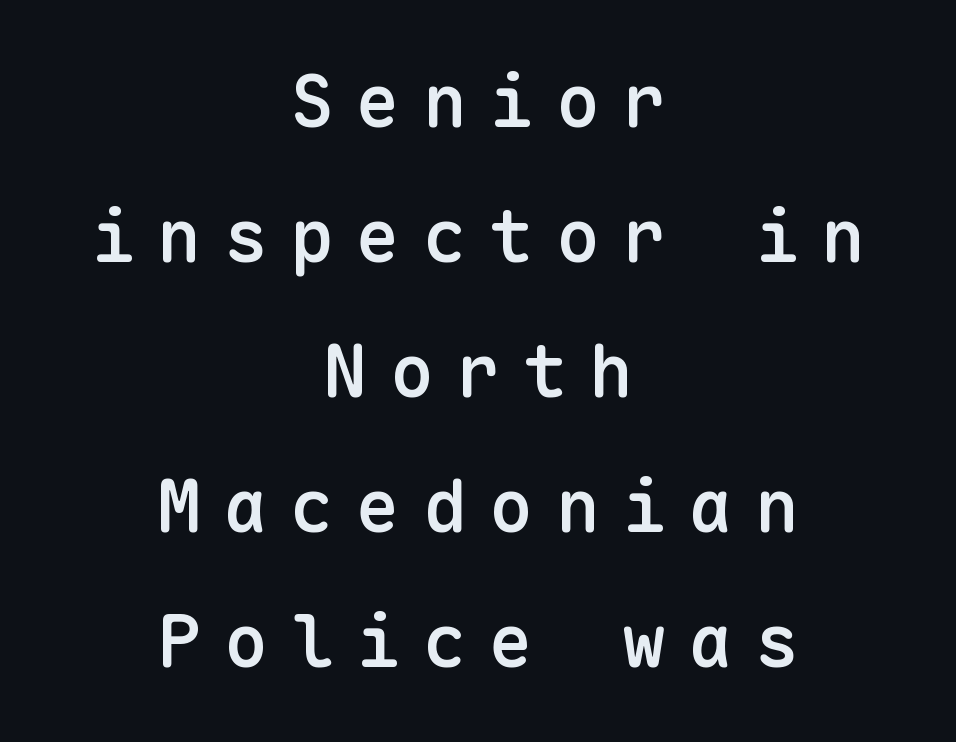
I'd describe the lettering as semibold — firm but not a full bold. Look at the bottom of the vertical strokes: they stop flat, with no serifs. Glance below the letters and you will spot only blank space. Fixed-width glyphs throughout — classic coding-font behaviour. Here the glyphs are tracked loosely, breaking word shapes into spaced letters. Horizontal alignment here is central, giving a formal, balanced look.
